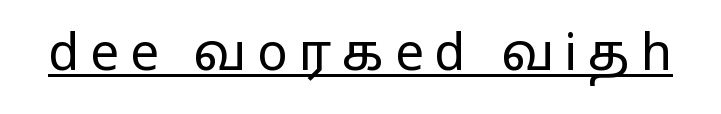
The image shows 51 px regular-weight, wide sans-serif type, upright; set unusually wide letter spacing (+0.21 em), underlined; low stroke contrast and a medium x-height.
